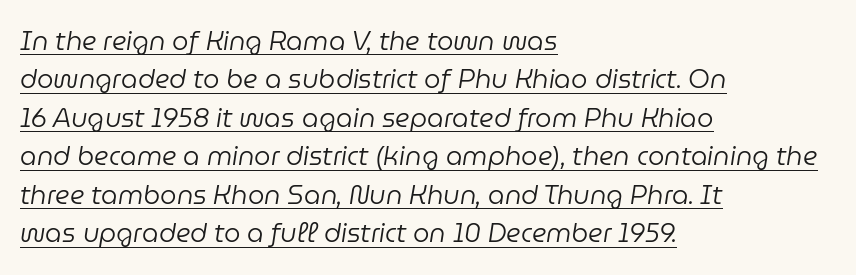
The font sits on the lighter half of the weight spectrum, regular included. There's an unmistakable incline to the writing here. Does extra space separate the letters? No, they use regular spacing. The lines in this sample share a left origin and differ only in where they stop. In designer terms, the underline attribute is active on this setting. Baseline-to-baseline distance is the conventional proportion of letter height.
